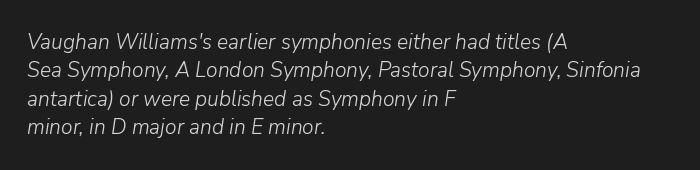
{"italic": "yes", "lean": "right", "slant_degrees": 9, "bold": "no", "underline": "no", "align": "left", "line_spacing": "normal", "line_spacing_ratio": 1.35, "letter_spacing": "normal", "letter_spacing_em": 0.0, "glyph_px": 21}
